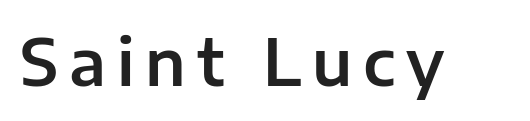
The image shows 64 px sans-serif type, upright; set not underlined; low stroke contrast and a medium x-height.
